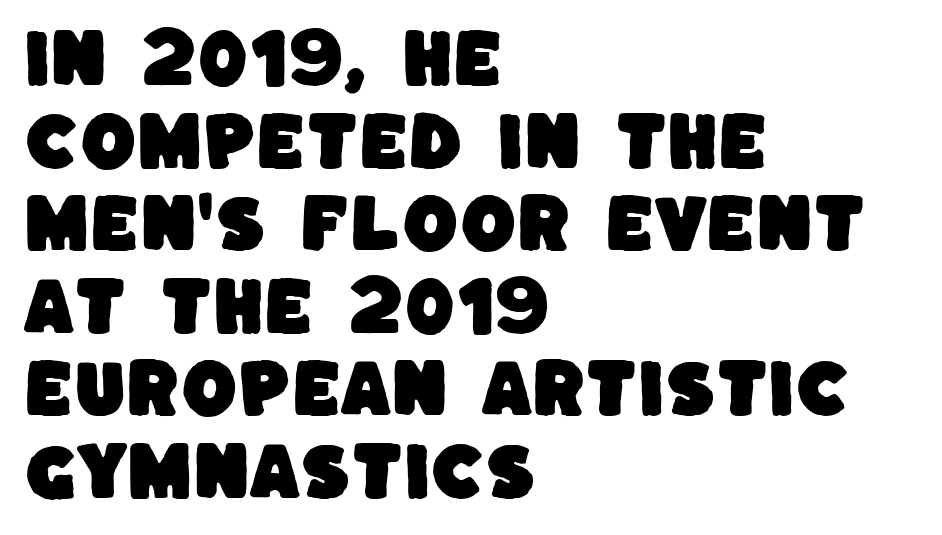
Plain, unruled lines of type. Is the letter spacing exaggerated? No — it looks like the ordinary default. The typesetter chose a ragged-right arrangement here. Letterform terminals end flat and unadorned throughout the passage. Honestly, the row spacing looks completely unremarkable. The letters advance in unequal steps, a hallmark of proportional type.
